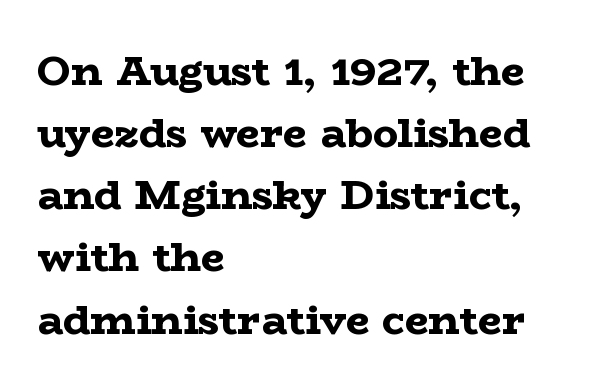
Q: Is the text bold? A: Yes.
Q: Is the text italic (slanted)? A: No, it is upright.
Q: Is the typeface a serif or a sans-serif typeface? A: Serif.
Q: Is the text underlined? A: No.
Q: How is the paragraph aligned? A: Left-aligned.
Q: Is the spacing between letters normal or unusually wide? A: Normal.
Q: Is the spacing between lines tight, normal or loose? A: Normal.
Q: Width (condensed, normal, or wide)? A: Wide.
Q: Stroke contrast? A: Low.
Q: x-height? A: Medium.
Q: Monospaced? A: No.
